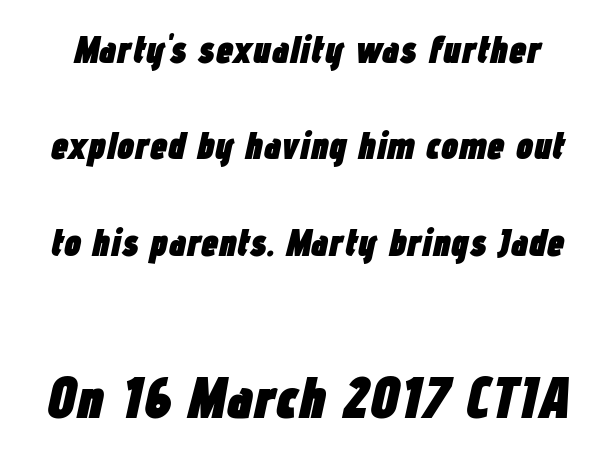
Q: Is the text bold? A: Yes.
Q: Is the text italic (slanted)? A: Yes, it leans right by about 12 degrees.
Q: Is the text underlined? A: No.
Q: Is the spacing between letters normal or unusually wide? A: Normal.
Q: Is the spacing between lines tight, normal or loose? A: Loose.
Q: Which block of text is set in a larger size, the first (top) or the second (bottom)? A: The second (bottom) one.
Q: Width (condensed, normal, or wide)? A: Condensed.
Q: Stroke contrast? A: Low.
Q: x-height? A: Medium.
Q: Monospaced? A: No.
